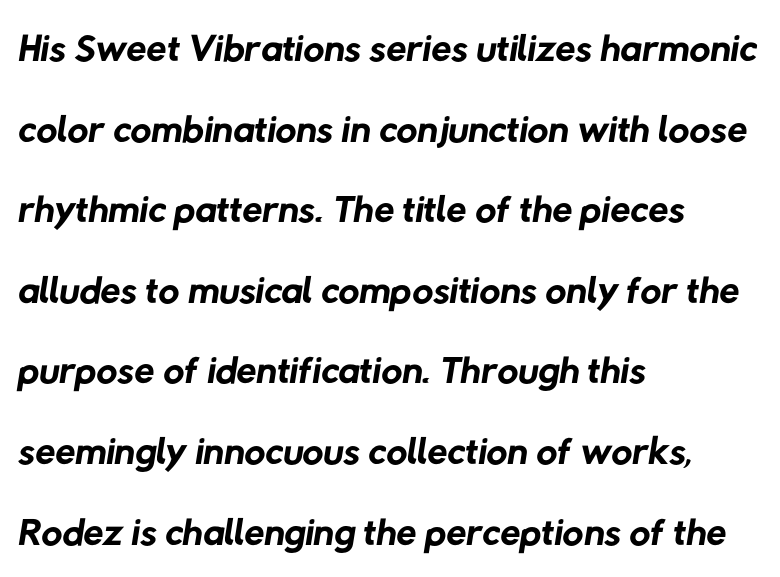
Lines of text with bare space underneath. The characters display no serif detailing; their extremities are plain. How would I describe the line gaps? Plain and ordinary. These lines are rendered in a variable-pitch font.
